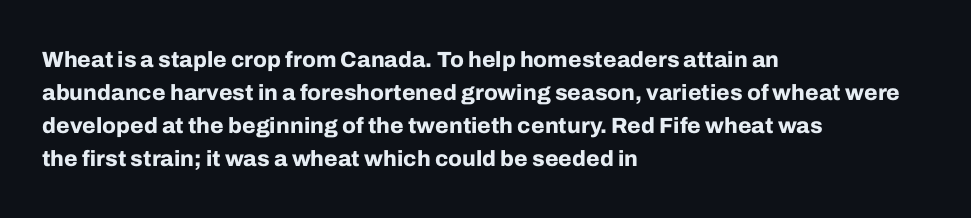
The image shows 22 px bold type, upright; set left-aligned, normal line spacing (1.5x), normal letter spacing, not underlined.
